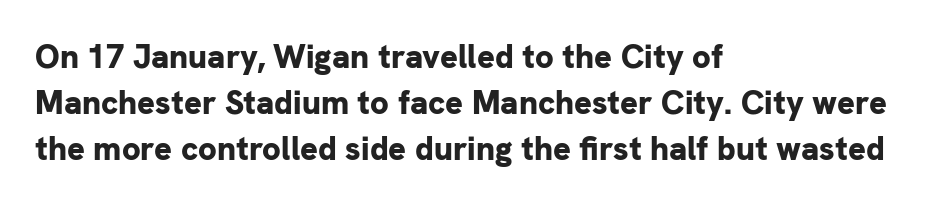
Q: Is the text bold? A: Yes.
Q: Is the text italic (slanted)? A: No, it is upright.
Q: Is the typeface a serif or a sans-serif typeface? A: Sans-serif.
Q: Is the text underlined? A: No.
Q: How is the paragraph aligned? A: Left-aligned.
Q: Is the spacing between letters normal or unusually wide? A: Normal.
Q: Is the spacing between lines tight, normal or loose? A: Normal.
Q: Width (condensed, normal, or wide)? A: Normal.
Q: Stroke contrast? A: Low.
Q: x-height? A: Medium.
Q: Monospaced? A: No.
